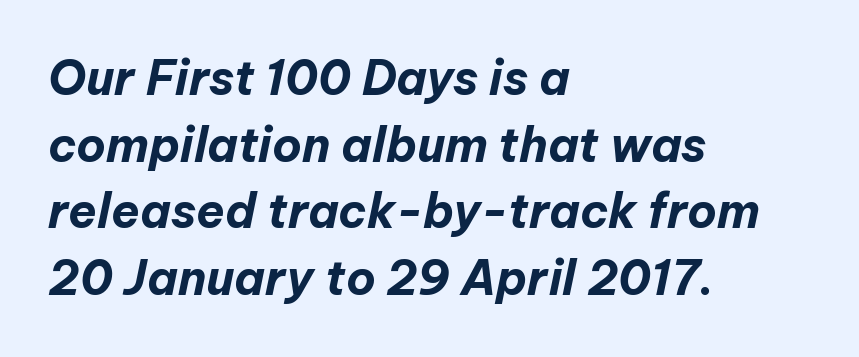
Q: Is the text bold? A: Yes.
Q: Is the text italic (slanted)? A: Yes, it leans right by about 12 degrees.
Q: Is the text underlined? A: No.
Q: How is the paragraph aligned? A: Left-aligned.
Q: Is the spacing between letters normal or unusually wide? A: Normal.
Q: Is the spacing between lines tight, normal or loose? A: Normal.
Q: Width (condensed, normal, or wide)? A: Normal.
Q: Stroke contrast? A: Low.
Q: x-height? A: Medium.
Q: Monospaced? A: No.
